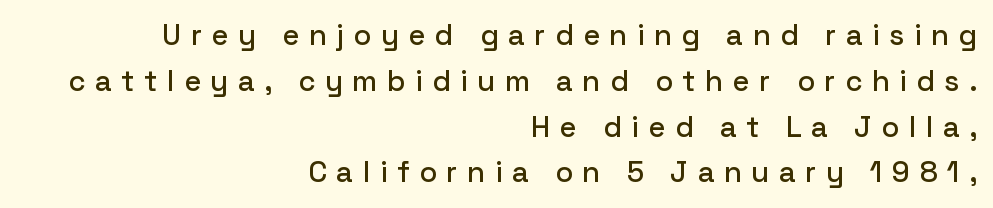
Q: Is the text italic (slanted)? A: No, it is upright.
Q: Is the typeface a serif or a sans-serif typeface? A: Sans-serif.
Q: Is the text underlined? A: No.
Q: How is the paragraph aligned? A: Right-aligned.
Q: Is the spacing between letters normal or unusually wide? A: Unusually wide.
Q: Is the spacing between lines tight, normal or loose? A: Normal.
Q: Width (condensed, normal, or wide)? A: Normal.
Q: Stroke contrast? A: Low.
Q: x-height? A: Medium.
Q: Monospaced? A: No.
